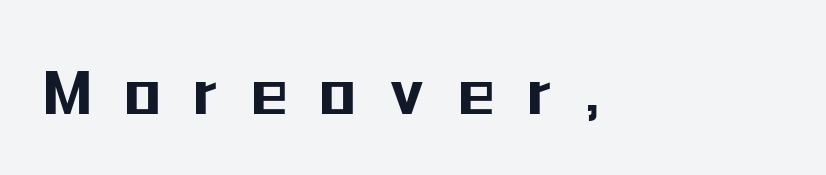
{"serif": "no", "italic": "no", "width": "condensed", "stroke_contrast": "medium", "x_height": "medium", "monospaced": "no", "underline": "no", "letter_spacing": "wide", "letter_spacing_em": 0.48, "glyph_px": 72}
